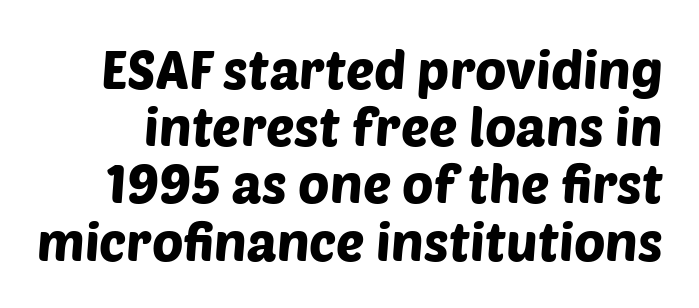
Q: Is the typeface a serif or a sans-serif typeface? A: Sans-serif.
Q: Is the text underlined? A: No.
Q: Is the spacing between letters normal or unusually wide? A: Normal.
Q: Is the spacing between lines tight, normal or loose? A: Tight.
Q: Width (condensed, normal, or wide)? A: Normal.
Q: Stroke contrast? A: Low.
Q: x-height? A: Large.
Q: Monospaced? A: No.
